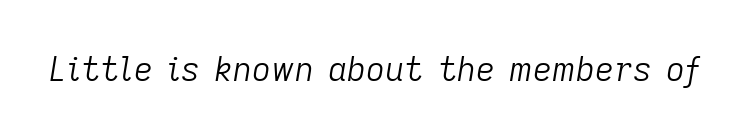
Q: Is the text bold? A: No.
Q: Is the text italic (slanted)? A: Yes, it leans right by about 9 degrees.
Q: Is the text underlined? A: No.
Q: Is the spacing between letters normal or unusually wide? A: Normal.
Q: Width (condensed, normal, or wide)? A: Normal.
Q: Stroke contrast? A: Low.
Q: x-height? A: Medium.
Q: Monospaced? A: No.
